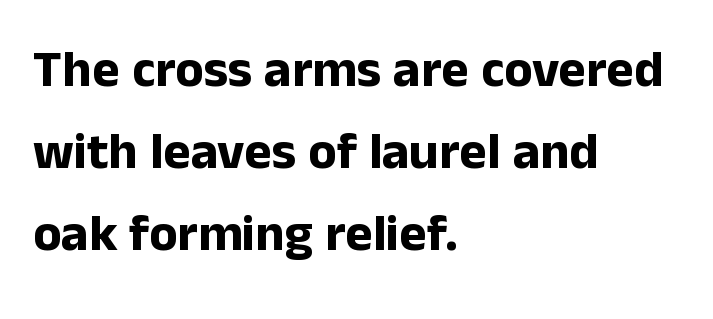
{"serif": "no", "italic": "no", "bold": "yes", "weight": "bold", "width": "normal", "stroke_contrast": "low", "x_height": "medium", "monospaced": "no", "underline": "no", "align": "left", "line_spacing": "normal", "line_spacing_ratio": 1.58, "letter_spacing": "normal", "letter_spacing_em": 0.0, "glyph_px": 52}
